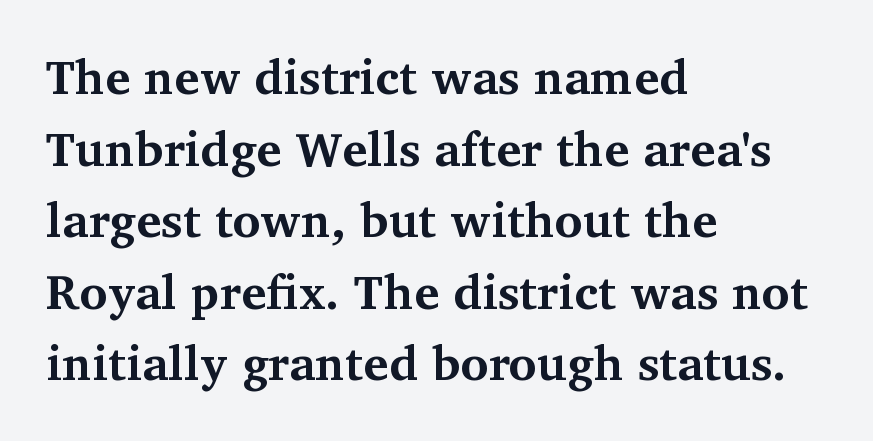
{"serif": "yes", "italic": "no", "bold": "yes", "weight": "bold", "width": "normal", "stroke_contrast": "medium", "x_height": "medium", "monospaced": "no", "underline": "no", "align": "left", "line_spacing": "normal", "line_spacing_ratio": 1.49, "letter_spacing": "normal", "letter_spacing_em": 0.0, "glyph_px": 48}
